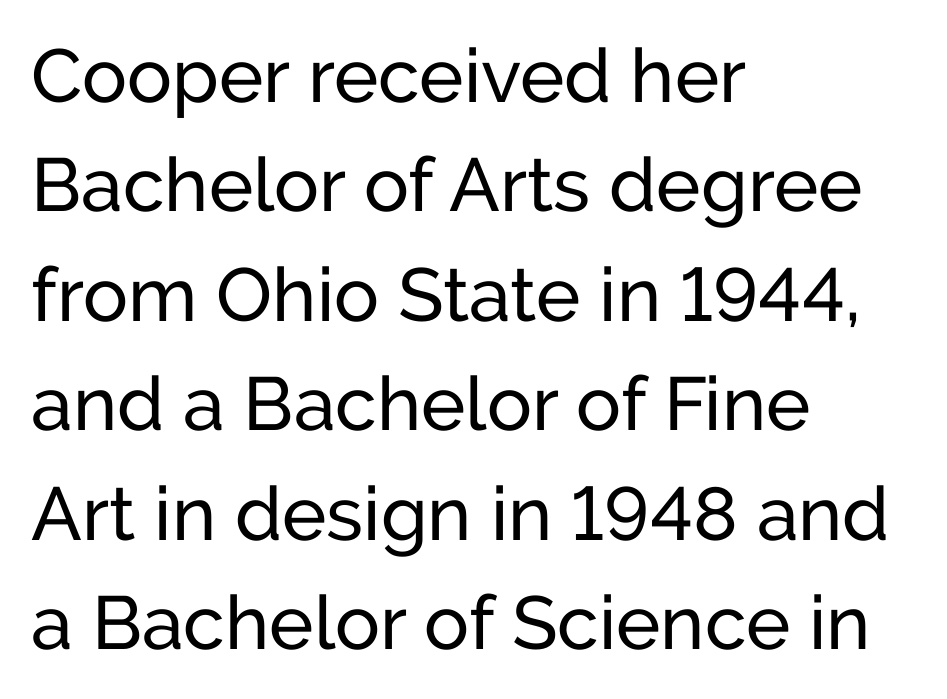
{"serif": "no", "italic": "no", "bold": "no", "weight": "regular", "width": "normal", "stroke_contrast": "low", "x_height": "medium", "monospaced": "no", "underline": "no", "align": "left", "line_spacing": "normal", "line_spacing_ratio": 1.46, "letter_spacing": "normal", "letter_spacing_em": 0.0, "glyph_px": 75}
